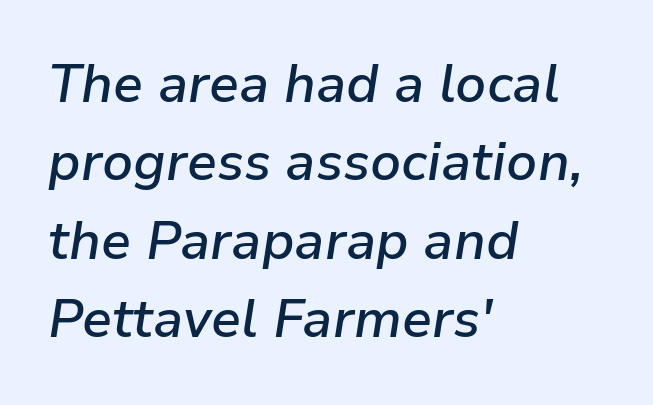
{"italic": "yes", "lean": "right", "slant_degrees": 9, "bold": "semi", "weight": "semibold", "width": "normal", "stroke_contrast": "low", "x_height": "medium", "monospaced": "no", "underline": "no", "align": "left", "line_spacing": "normal", "line_spacing_ratio": 1.48, "letter_spacing": "normal", "letter_spacing_em": 0.0, "glyph_px": 53}
